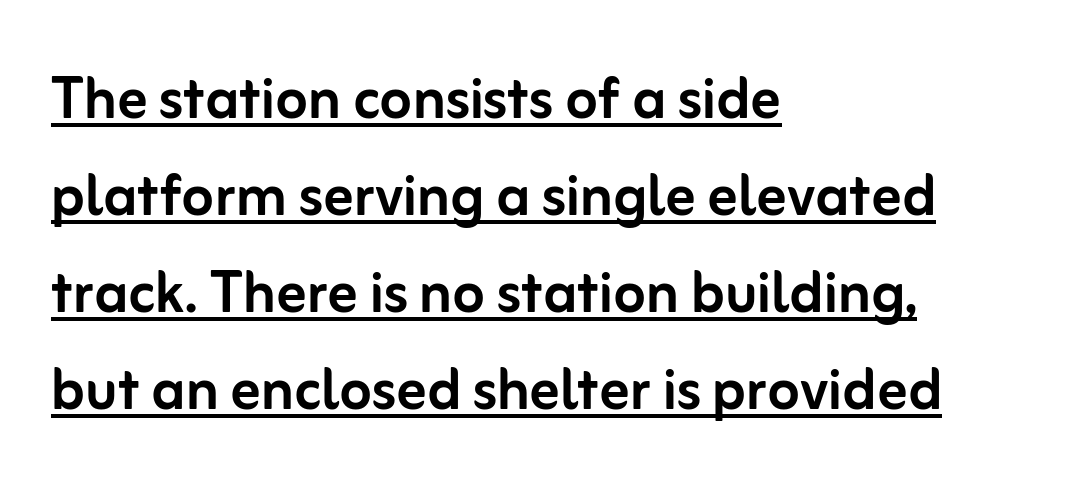
The image shows 74 px sans-serif type, upright; set left-aligned, normal line spacing (1.31x), normal letter spacing, underlined; low stroke contrast and a medium x-height.
